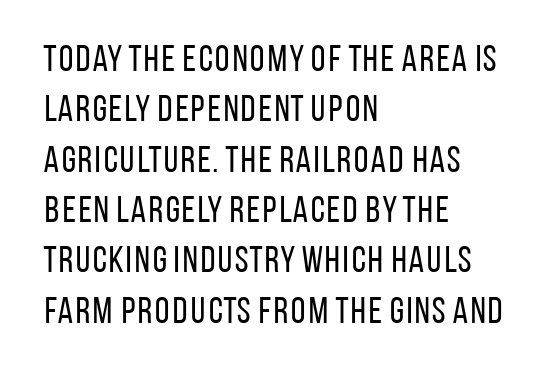
The face used here is a sans, in the tradition of grotesques and geometrics. The passage shown is typed in a proportional face where columns would drift. If you measured baseline to baseline, you'd find a middling distance. Descenders are the only things crossing below the line.
